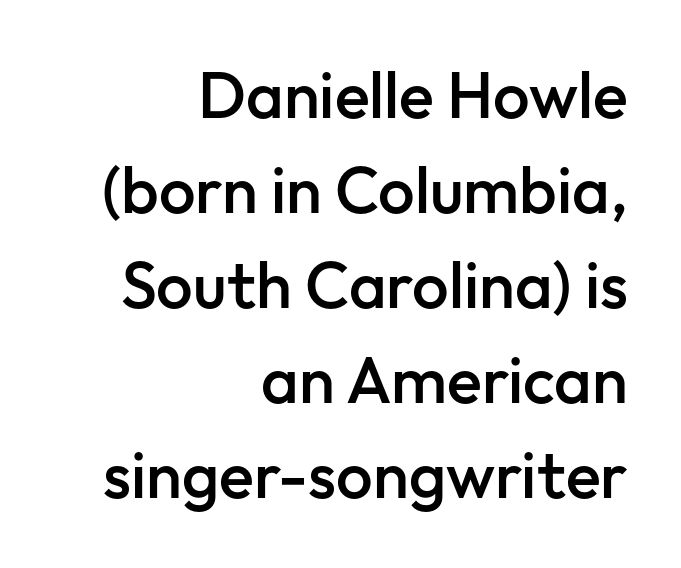
{"serif": "no", "italic": "no", "bold": "semi", "weight": "semibold", "width": "normal", "stroke_contrast": "low", "x_height": "medium", "monospaced": "no", "underline": "no", "align": "right", "line_spacing": "normal", "line_spacing_ratio": 1.46, "letter_spacing": "normal", "letter_spacing_em": 0.0, "glyph_px": 65}
